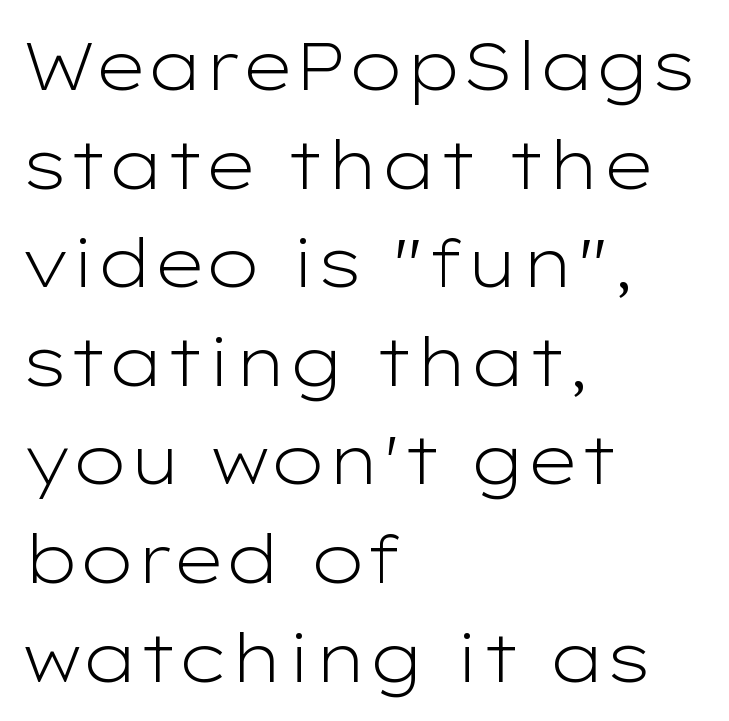
The image shows 68 px light, wide sans-serif type, upright; set left-aligned, normal line spacing (1.45x), normal letter spacing, not underlined; low stroke contrast and a medium x-height.
